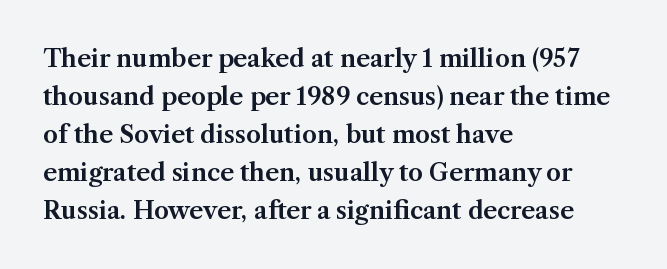
The image shows 24 px text type, upright; set left-aligned, normal line spacing (1.58x), normal letter spacing, not underlined.
